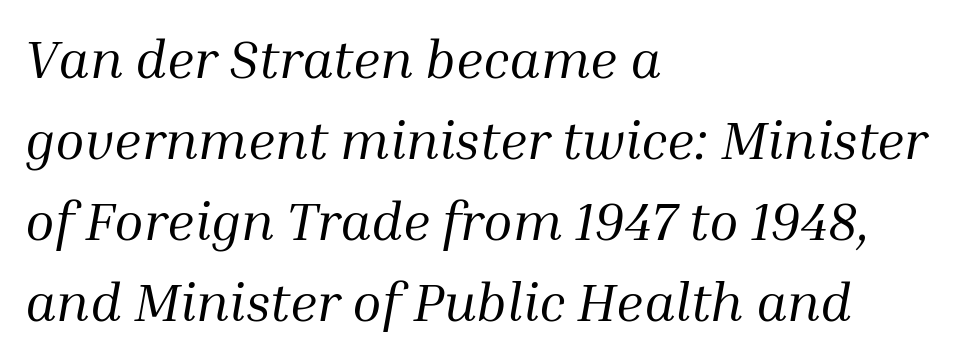
The image shows 54 px regular-weight serif type, italic (leaning right); set left-aligned, normal line spacing (1.5x), normal letter spacing, not underlined; medium stroke contrast and a medium x-height.
